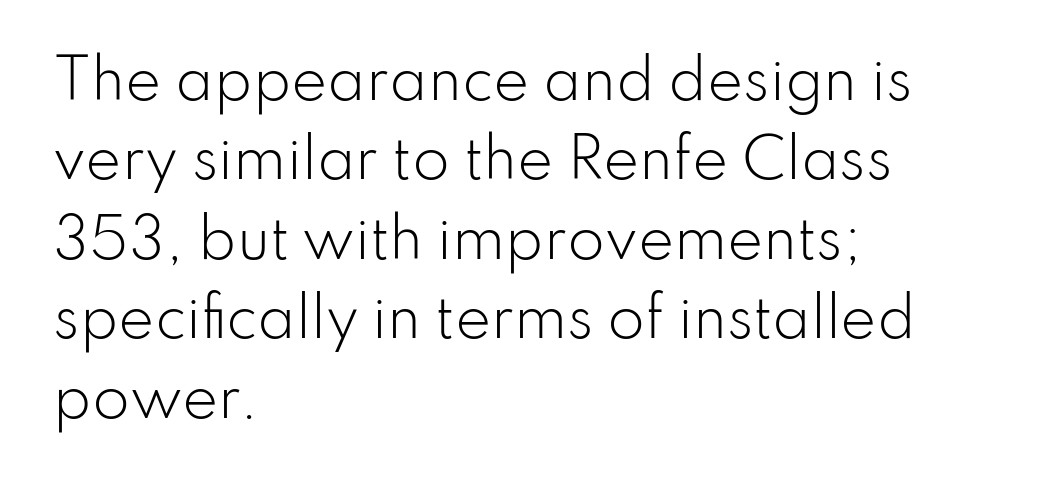
Q: Is the text bold? A: No.
Q: Is the text italic (slanted)? A: No, it is upright.
Q: Is the typeface a serif or a sans-serif typeface? A: Sans-serif.
Q: Is the text underlined? A: No.
Q: How is the paragraph aligned? A: Left-aligned.
Q: Is the spacing between letters normal or unusually wide? A: Normal.
Q: Is the spacing between lines tight, normal or loose? A: Normal.
Q: Width (condensed, normal, or wide)? A: Normal.
Q: Stroke contrast? A: Low.
Q: x-height? A: Small.
Q: Monospaced? A: No.
